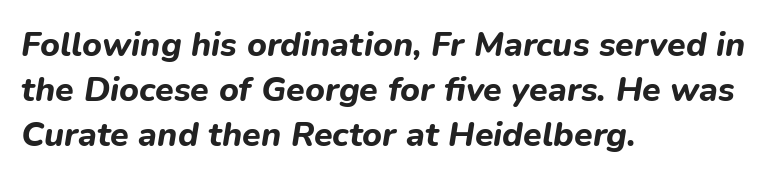
{"italic": "yes", "lean": "right", "slant_degrees": 9, "bold": "yes", "weight": "bold", "width": "normal", "stroke_contrast": "low", "x_height": "medium", "monospaced": "no", "underline": "no", "align": "left", "line_spacing": "normal", "line_spacing_ratio": 1.32, "letter_spacing": "normal", "letter_spacing_em": 0.0, "glyph_px": 34}
